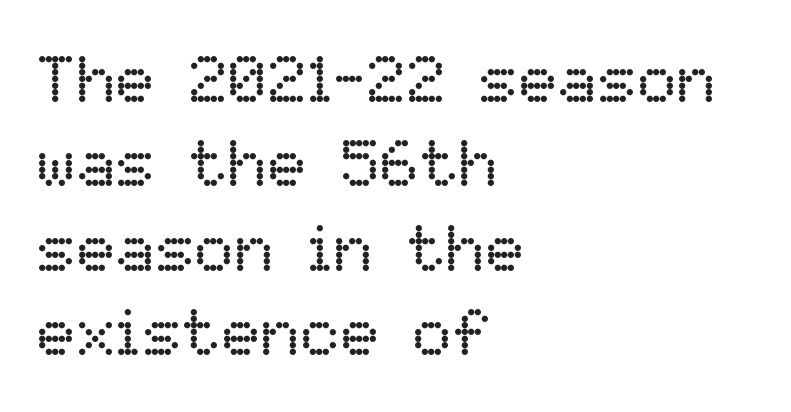
{"italic": "no", "bold": "no", "weight": "regular", "width": "normal", "stroke_contrast": "low", "x_height": "medium", "monospaced": "no", "underline": "no", "align": "left", "line_spacing": "normal", "line_spacing_ratio": 1.28, "letter_spacing": "normal", "letter_spacing_em": 0.0, "glyph_px": 66}
